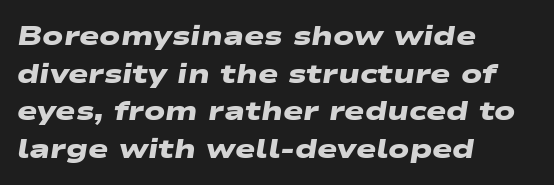
The horizontal fit of the characters is conventional and even. Line starts are locked; line ends wander. Line spacing here is normal. Anything drawn beneath the words? Only blank space.
